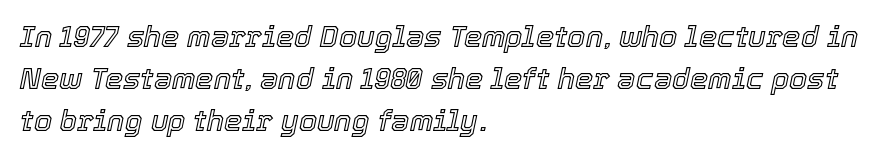
The gaps between neighbouring characters are ordinary and unremarkable. Typeset ragged right — the left edge is the straight one. A bare baseline throughout the passage. Looks like regular typesetting: each glyph gets only the width it needs. This is oblique type, the kind used for emphasis or titles. Is there much room between lines? A standard amount, neither cramped nor airy.
